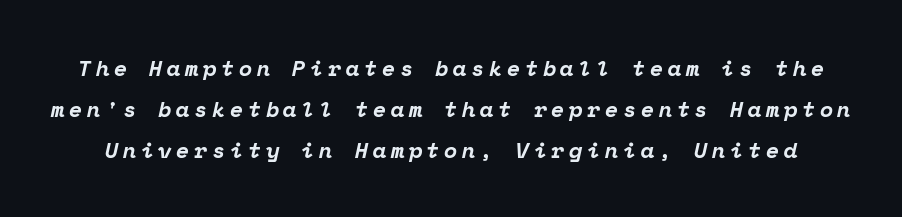
{"italic": "yes", "lean": "right", "slant_degrees": 12, "bold": "yes", "underline": "no", "line_spacing_ratio": 1.86, "letter_spacing": "wide", "letter_spacing_em": 0.2, "glyph_px": 22}
